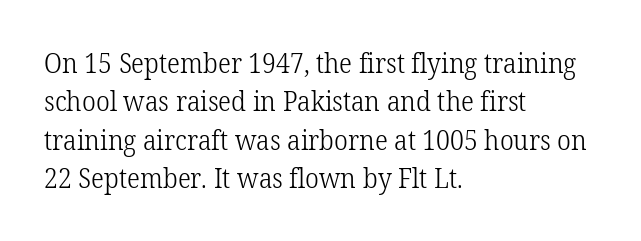
Every row of glyphs begins at an identical x-position on the left. A roman cut, with each character standing at attention. Does the leading feel generous? No, just average. The tracking reads as untouched default to a designer's eye.
